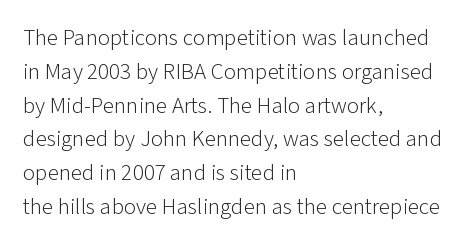
Q: Is the text bold? A: No.
Q: Is the text italic (slanted)? A: No, it is upright.
Q: Is the text underlined? A: No.
Q: How is the paragraph aligned? A: Left-aligned.
Q: Is the spacing between letters normal or unusually wide? A: Normal.
Q: Is the spacing between lines tight, normal or loose? A: Normal.
